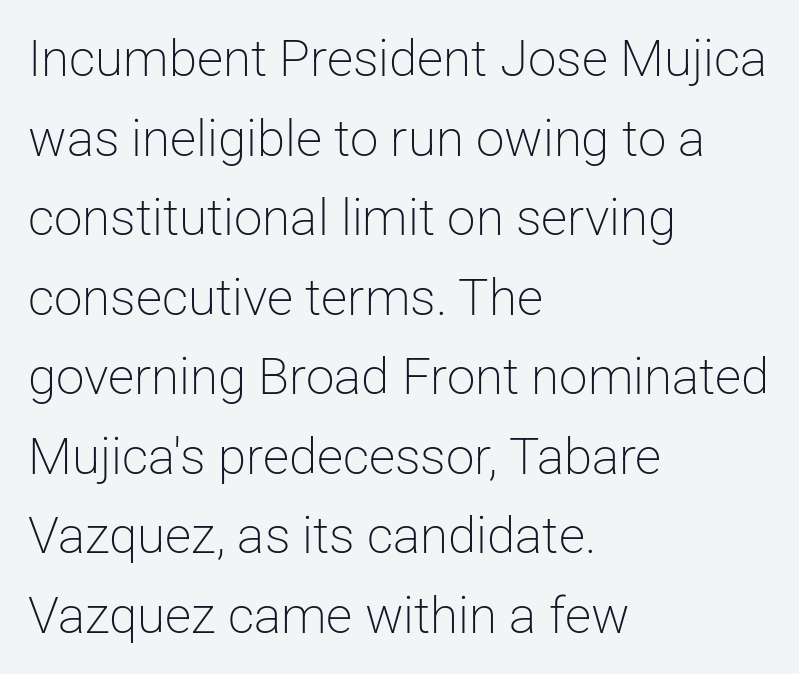
Q: Is the text bold? A: No.
Q: Is the text italic (slanted)? A: No, it is upright.
Q: Is the typeface a serif or a sans-serif typeface? A: Sans-serif.
Q: Is the text underlined? A: No.
Q: How is the paragraph aligned? A: Left-aligned.
Q: Is the spacing between letters normal or unusually wide? A: Normal.
Q: Is the spacing between lines tight, normal or loose? A: Normal.
Q: Width (condensed, normal, or wide)? A: Normal.
Q: Stroke contrast? A: Low.
Q: x-height? A: Medium.
Q: Monospaced? A: No.
